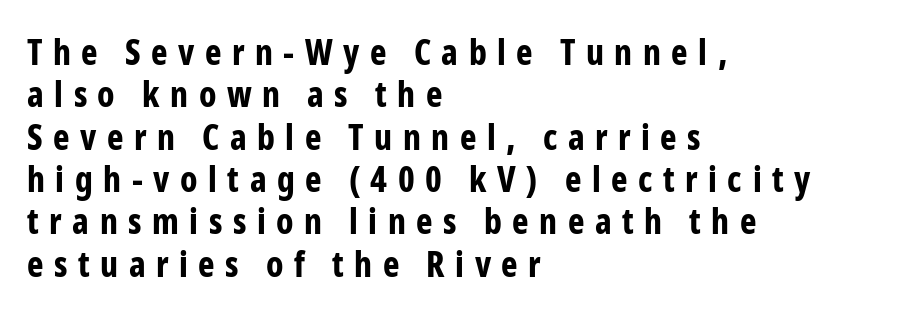
The image shows 35 px bold, condensed sans-serif type, upright; set left-aligned, line spacing 1.21x, unusually wide letter spacing (+0.3 em), not underlined; low stroke contrast and a medium x-height.
